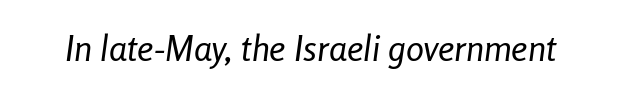
Unmarked baselines from the first word to the last. Counters stay open thanks to moderate or lighter strokes. The gaps between neighbouring characters are ordinary and unremarkable. Spacing verdict: proportional, widths tailored to each character.
